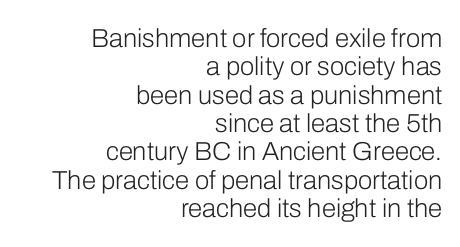
{"italic": "no", "bold": "no", "underline": "no", "align": "right", "line_spacing": "tight", "line_spacing_ratio": 1.09, "letter_spacing": "normal", "letter_spacing_em": 0.0, "glyph_px": 26}
